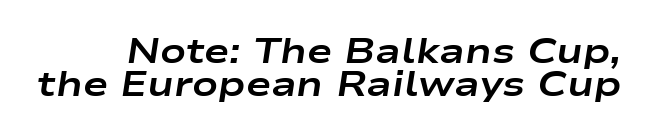
The image shows 34 px bold, wide type, italic (leaning right); set tight line spacing (0.98x), normal letter spacing, not underlined; low stroke contrast and a medium x-height.
